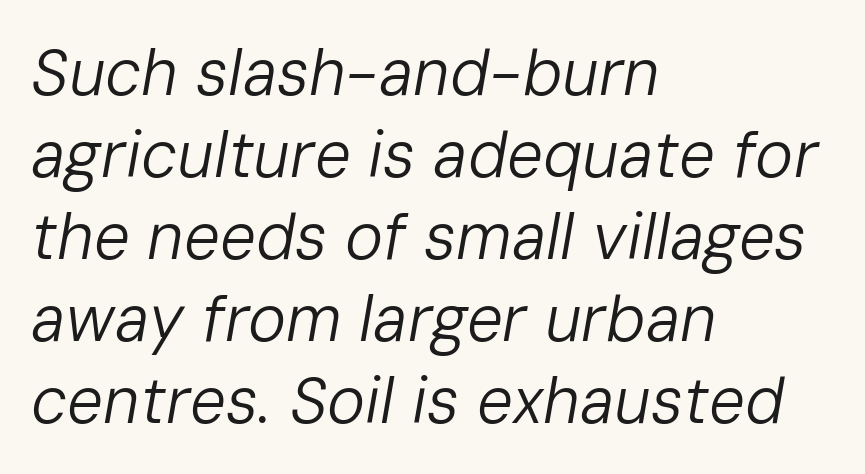
Q: Is the text bold? A: No.
Q: Is the text italic (slanted)? A: Yes, it leans right by about 10 degrees.
Q: Is the text underlined? A: No.
Q: How is the paragraph aligned? A: Left-aligned.
Q: Is the spacing between letters normal or unusually wide? A: Normal.
Q: Is the spacing between lines tight, normal or loose? A: Normal.
Q: Width (condensed, normal, or wide)? A: Normal.
Q: Stroke contrast? A: Low.
Q: x-height? A: Medium.
Q: Monospaced? A: No.
